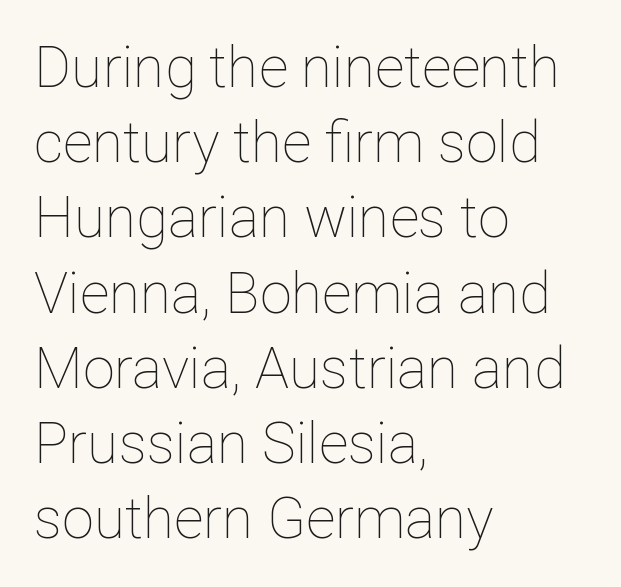
The image shows 57 px thin type, upright; set left-aligned, normal line spacing (1.32x), normal letter spacing, not underlined; low stroke contrast and a medium x-height.
